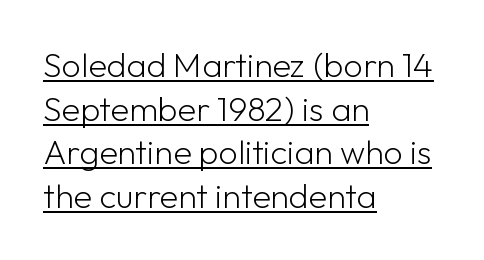
The image shows 34 px light sans-serif type, upright; set left-aligned, normal line spacing (1.28x), normal letter spacing, underlined; low stroke contrast and a medium x-height.
